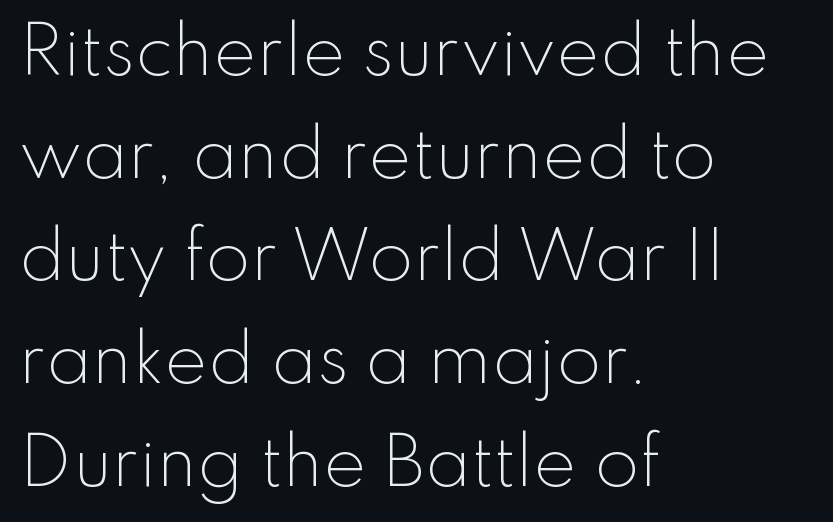
{"serif": "no", "italic": "no", "bold": "no", "weight": "light", "width": "normal", "stroke_contrast": "low", "x_height": "small", "monospaced": "no", "underline": "no", "align": "left", "line_spacing": "normal", "line_spacing_ratio": 1.58, "letter_spacing": "normal", "letter_spacing_em": 0.0, "glyph_px": 65}
